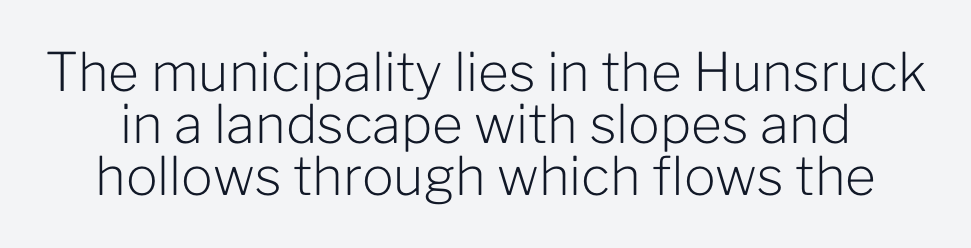
{"serif": "no", "italic": "no", "bold": "no", "weight": "light", "width": "normal", "stroke_contrast": "low", "x_height": "medium", "monospaced": "no", "underline": "no", "line_spacing": "tight", "line_spacing_ratio": 0.98, "letter_spacing": "normal", "letter_spacing_em": 0.0, "glyph_px": 53}
